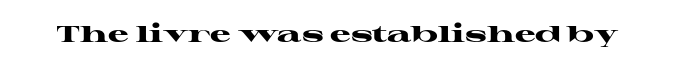
Notice how thick the strokes are: this is what a full bold looks like. In terms of letterspacing, this is plain default setting. The specimen omits any rule beneath the text block's lines. The lettering stays uniformly vertical, giving the passage a roman look.
